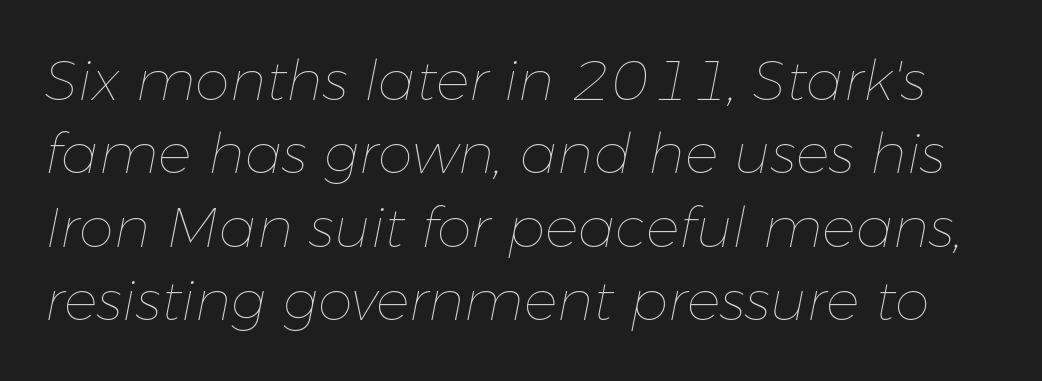
Baseline-to-baseline distance is the conventional proportion of letter height. Italic: yes, the glyphs are oblique. The typesetting does not lean heavy: it is not bold. A clean baseline with only descenders dipping below it. The line texture is even and compact thanks to regular tracking.
